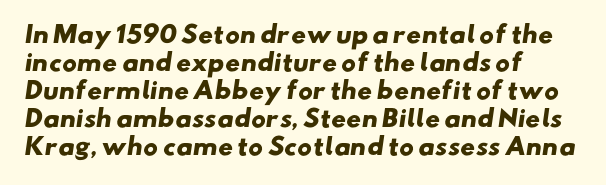
{"bold": "yes", "underline": "no", "align": "left", "line_spacing_ratio": 1.22, "letter_spacing": "normal", "letter_spacing_em": 0.0, "glyph_px": 23}
